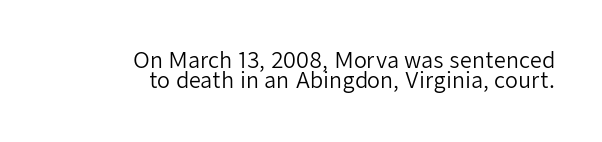
{"italic": "no", "bold": "no", "underline": "no", "align": "right", "line_spacing": "tight", "line_spacing_ratio": 0.97, "letter_spacing": "normal", "letter_spacing_em": 0.0, "glyph_px": 21}
